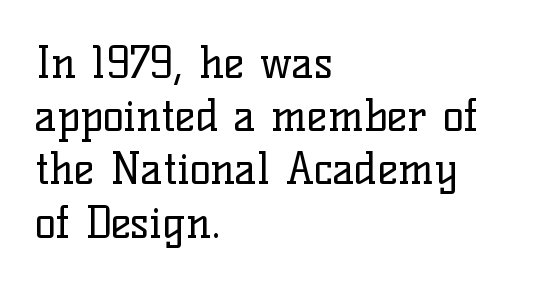
Q: Is the text bold? A: No.
Q: Is the text italic (slanted)? A: No, it is upright.
Q: Is the typeface a serif or a sans-serif typeface? A: Serif.
Q: Is the text underlined? A: No.
Q: How is the paragraph aligned? A: Left-aligned.
Q: Is the spacing between letters normal or unusually wide? A: Normal.
Q: Width (condensed, normal, or wide)? A: Normal.
Q: Stroke contrast? A: Low.
Q: x-height? A: Medium.
Q: Monospaced? A: No.
